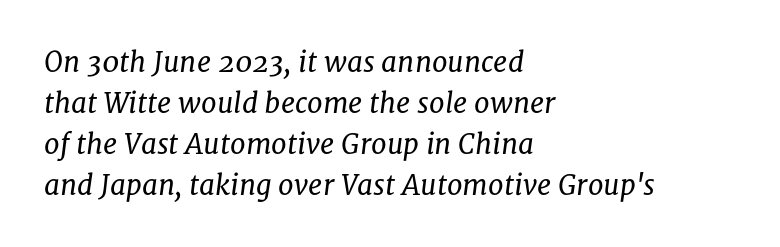
The image shows 28 px regular-weight serif type, italic (leaning right); set left-aligned, normal line spacing (1.46x), normal letter spacing, not underlined; low stroke contrast and a medium x-height.
